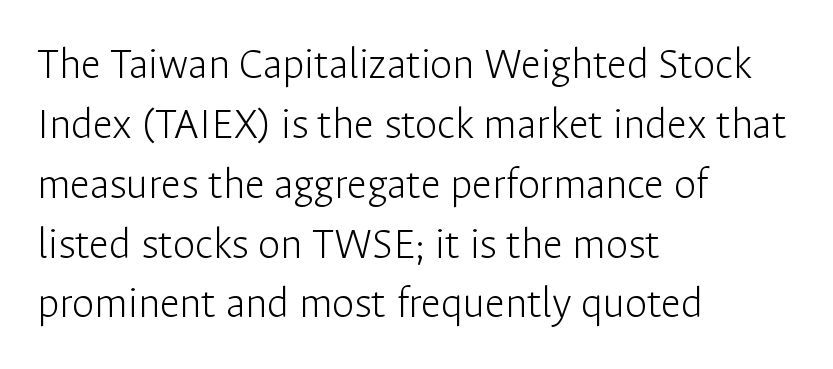
Q: Is the text bold? A: No.
Q: Is the text italic (slanted)? A: No, it is upright.
Q: Is the typeface a serif or a sans-serif typeface? A: Sans-serif.
Q: Is the text underlined? A: No.
Q: How is the paragraph aligned? A: Left-aligned.
Q: Is the spacing between letters normal or unusually wide? A: Normal.
Q: Is the spacing between lines tight, normal or loose? A: Normal.
Q: Width (condensed, normal, or wide)? A: Normal.
Q: Stroke contrast? A: Low.
Q: x-height? A: Medium.
Q: Monospaced? A: No.
